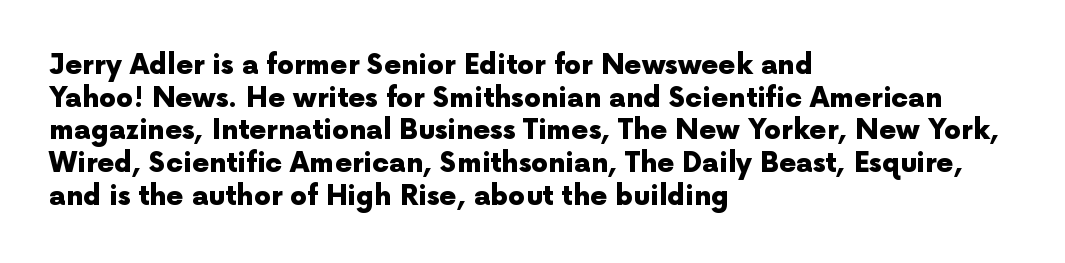
Q: Is the text bold? A: Yes.
Q: Is the text italic (slanted)? A: No, it is upright.
Q: Is the text underlined? A: No.
Q: How is the paragraph aligned? A: Left-aligned.
Q: Is the spacing between letters normal or unusually wide? A: Normal.
